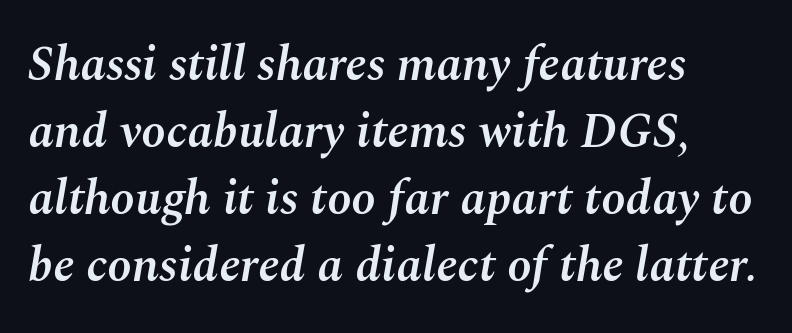
The image shows 49 px semibold type, italic (leaning right); set left-aligned, normal line spacing (1.37x), normal letter spacing, not underlined; medium stroke contrast and a medium x-height.
